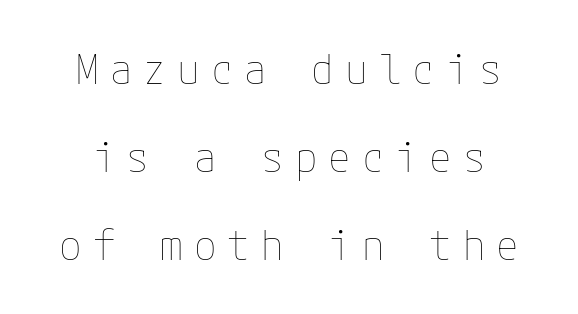
Q: Is the text bold? A: No.
Q: Is the text italic (slanted)? A: No, it is upright.
Q: Is the text underlined? A: No.
Q: Is the spacing between letters normal or unusually wide? A: Unusually wide.
Q: Is the spacing between lines tight, normal or loose? A: Loose.
Q: Width (condensed, normal, or wide)? A: Normal.
Q: Stroke contrast? A: Low.
Q: x-height? A: Medium.
